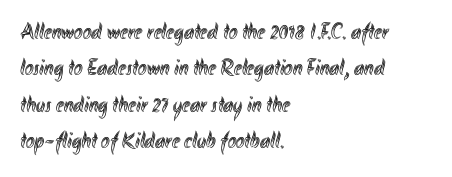
Honestly, the letter spacing is just normal — you wouldn't notice it. Short and long lines alike share a common starting point at left. Any mark beneath the type? The region is blank. Interline gaps are of average width in this sample.
